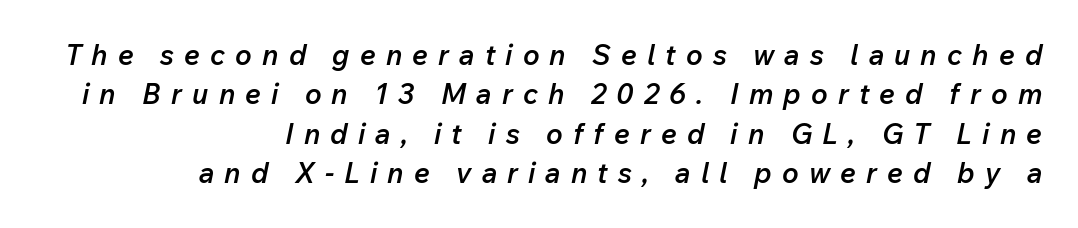
The image shows 28 px semibold type, italic (leaning right); set right-aligned, normal line spacing (1.41x), unusually wide letter spacing (+0.36 em), not underlined; low stroke contrast and a medium x-height.
